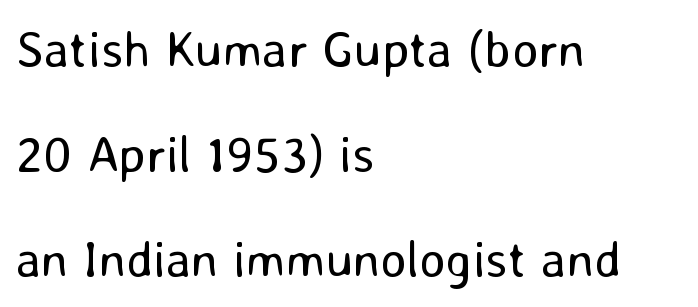
Q: Is the text bold? A: No.
Q: Is the text italic (slanted)? A: No, it is upright.
Q: Is the typeface a serif or a sans-serif typeface? A: Sans-serif.
Q: Is the text underlined? A: No.
Q: How is the paragraph aligned? A: Left-aligned.
Q: Is the spacing between letters normal or unusually wide? A: Normal.
Q: Is the spacing between lines tight, normal or loose? A: Loose.
Q: Width (condensed, normal, or wide)? A: Normal.
Q: Stroke contrast? A: Low.
Q: x-height? A: Medium.
Q: Monospaced? A: No.
